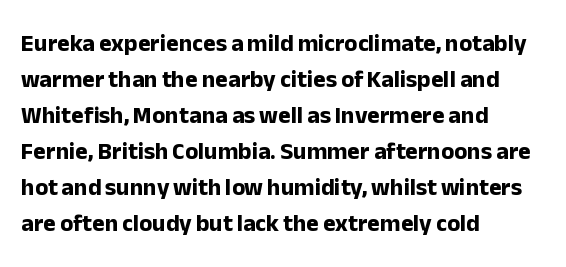
These lines are set flush left with a ragged right edge. Upright lettering throughout. Compared with typical body copy, the letter spacing here is the same. The line-height multiplier appears to be the usual default.
